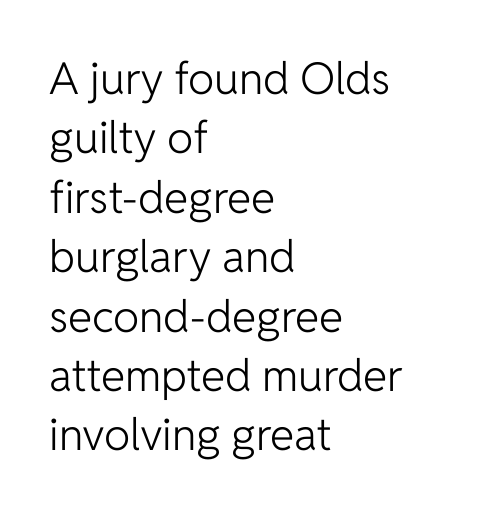
The face used here is proportionally spaced, like ordinary book or web type. Serif or sans? Sans — the stroke terminals are bare. The letterforms sit at book weight or below. Each line starts at the same left margin while the right side varies. Glance below the letters and you will spot only blank space.
